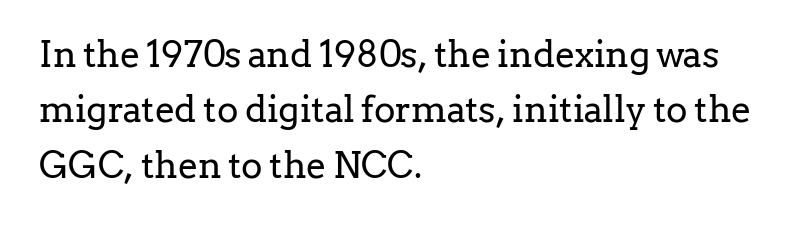
Q: Is the text bold? A: No.
Q: Is the text italic (slanted)? A: No, it is upright.
Q: Is the typeface a serif or a sans-serif typeface? A: Serif.
Q: Is the text underlined? A: No.
Q: How is the paragraph aligned? A: Left-aligned.
Q: Is the spacing between letters normal or unusually wide? A: Normal.
Q: Is the spacing between lines tight, normal or loose? A: Normal.
Q: Width (condensed, normal, or wide)? A: Normal.
Q: Stroke contrast? A: Low.
Q: x-height? A: Medium.
Q: Monospaced? A: No.
